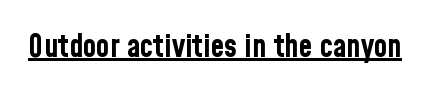
{"serif": "no", "italic": "no", "bold": "yes", "weight": "bold", "width": "condensed", "stroke_contrast": "low", "x_height": "medium", "monospaced": "no", "underline": "yes", "letter_spacing": "normal", "letter_spacing_em": 0.0, "glyph_px": 31}
